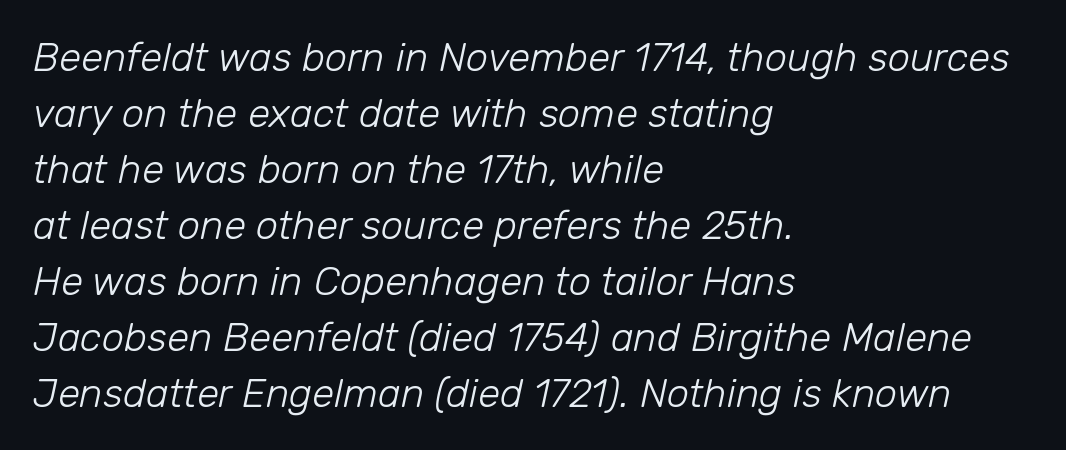
The image shows 40 px light type, italic (leaning right); set left-aligned, normal line spacing (1.4x), normal letter spacing, not underlined; low stroke contrast and a medium x-height.
